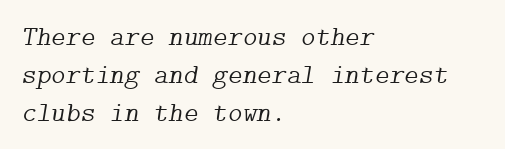
{"serif": "yes", "italic": "yes", "lean": "right", "slant_degrees": 9, "bold": "no", "weight": "light", "width": "normal", "stroke_contrast": "low", "x_height": "medium", "underline": "no", "align": "left", "line_spacing": "normal", "line_spacing_ratio": 1.35, "letter_spacing": "normal", "letter_spacing_em": 0.0, "glyph_px": 28}
